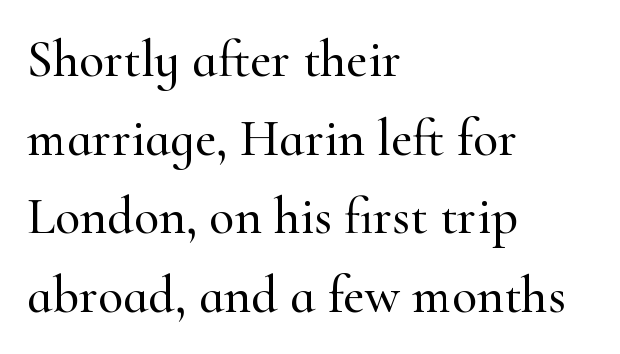
Q: Is the text italic (slanted)? A: No, it is upright.
Q: Is the typeface a serif or a sans-serif typeface? A: Serif.
Q: Is the text underlined? A: No.
Q: How is the paragraph aligned? A: Left-aligned.
Q: Is the spacing between letters normal or unusually wide? A: Normal.
Q: Is the spacing between lines tight, normal or loose? A: Normal.
Q: Width (condensed, normal, or wide)? A: Normal.
Q: Stroke contrast? A: High.
Q: x-height? A: Small.
Q: Monospaced? A: No.
